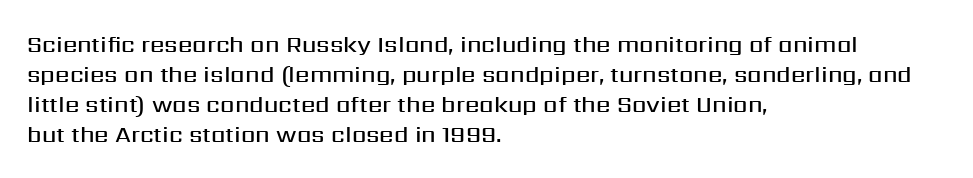
The image shows 23 px text type, upright; set left-aligned, normal line spacing (1.3x), normal letter spacing, not underlined.
